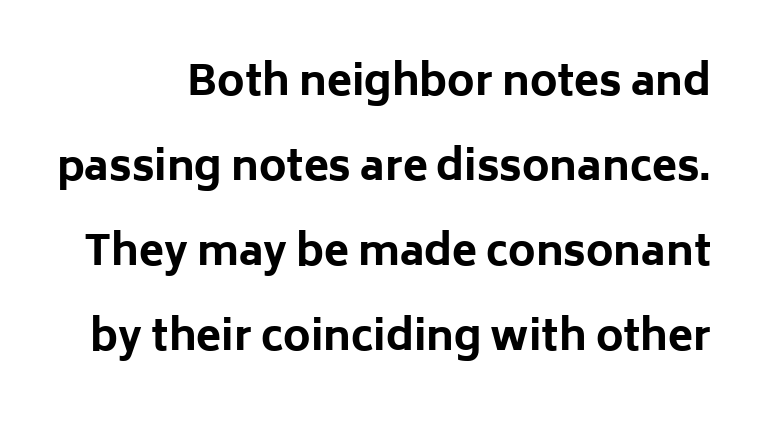
{"serif": "no", "italic": "no", "bold": "yes", "weight": "bold", "width": "normal", "stroke_contrast": "low", "x_height": "medium", "monospaced": "no", "underline": "no", "line_spacing": "loose", "line_spacing_ratio": 2.07, "letter_spacing": "normal", "letter_spacing_em": 0.0, "glyph_px": 41}
